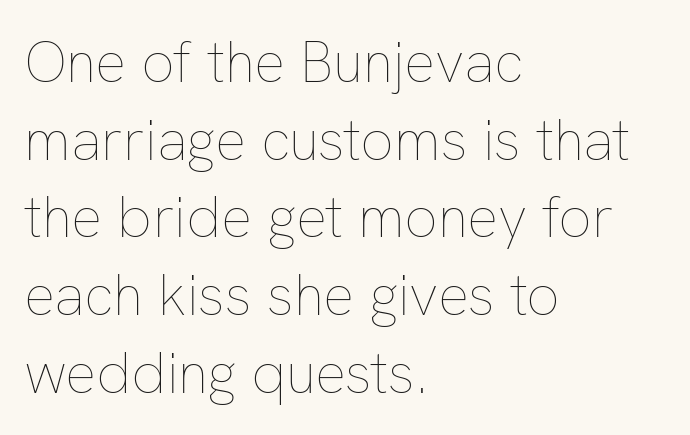
The image shows 58 px thin type, upright; set left-aligned, normal line spacing (1.34x), normal letter spacing, not underlined; low stroke contrast and a medium x-height.
